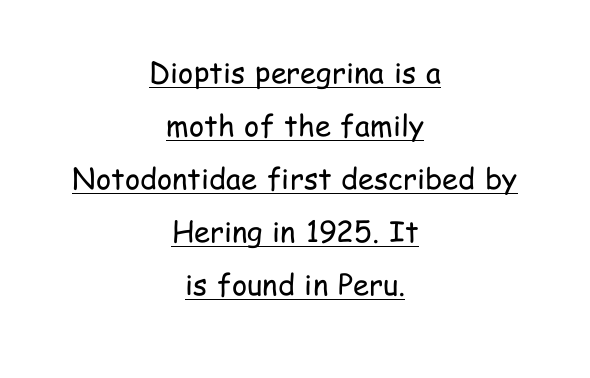
The image shows 29 px regular-weight, condensed sans-serif type, upright; set centered, line spacing 1.83x, normal letter spacing, underlined; low stroke contrast and a medium x-height.
